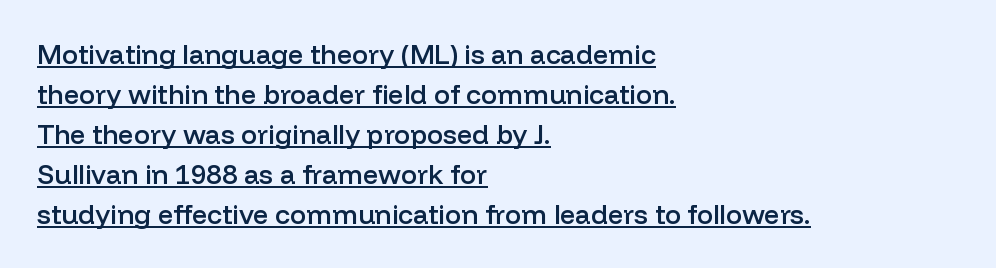
Q: Is the text bold? A: Semi-bold.
Q: Is the text italic (slanted)? A: No, it is upright.
Q: Is the text underlined? A: Yes.
Q: How is the paragraph aligned? A: Left-aligned.
Q: Is the spacing between letters normal or unusually wide? A: Normal.
Q: Is the spacing between lines tight, normal or loose? A: Normal.
